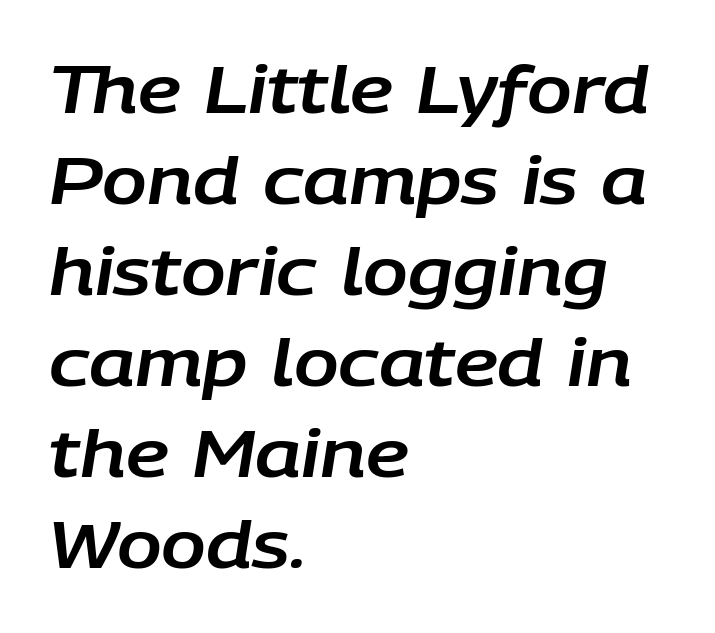
The image shows 66 px text type, italic (leaning right); set left-aligned, normal line spacing (1.38x), normal letter spacing, not underlined; low stroke contrast and a large x-height.
